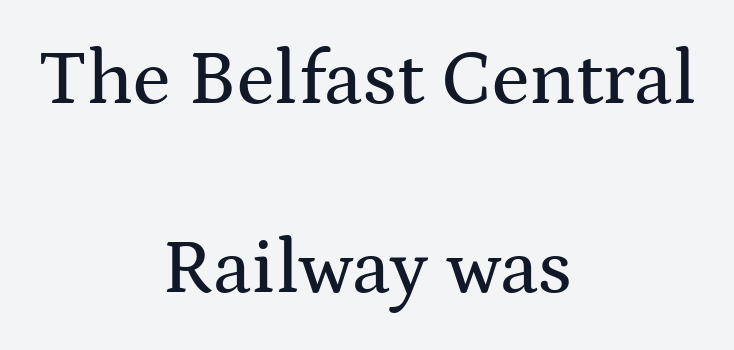
Q: Is the text italic (slanted)? A: No, it is upright.
Q: Is the typeface a serif or a sans-serif typeface? A: Serif.
Q: Is the text underlined? A: No.
Q: How is the paragraph aligned? A: Centered.
Q: Is the spacing between letters normal or unusually wide? A: Normal.
Q: Is the spacing between lines tight, normal or loose? A: Loose.
Q: Width (condensed, normal, or wide)? A: Wide.
Q: Stroke contrast? A: Medium.
Q: x-height? A: Medium.
Q: Monospaced? A: No.
